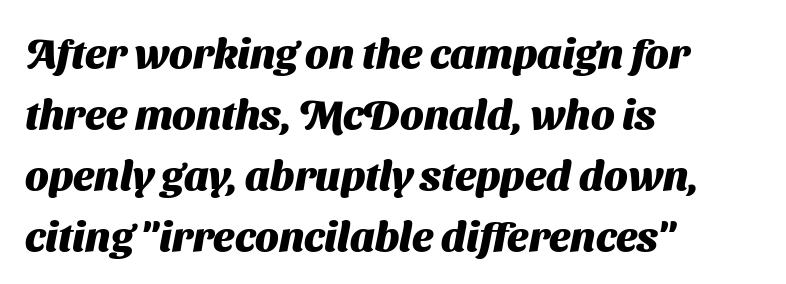
Q: Is the text bold? A: Yes.
Q: Is the typeface a serif or a sans-serif typeface? A: Sans-serif.
Q: Is the text underlined? A: No.
Q: How is the paragraph aligned? A: Left-aligned.
Q: Is the spacing between letters normal or unusually wide? A: Normal.
Q: Is the spacing between lines tight, normal or loose? A: Normal.
Q: Width (condensed, normal, or wide)? A: Normal.
Q: Stroke contrast? A: Medium.
Q: x-height? A: Medium.
Q: Monospaced? A: No.
